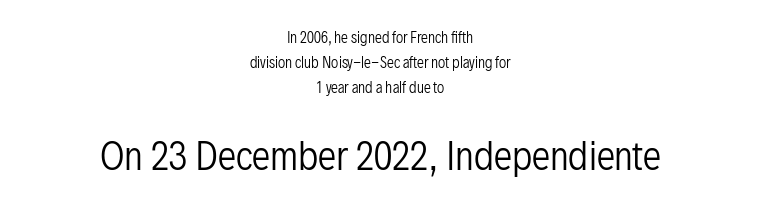
Q: Is the text bold? A: No.
Q: Is the text italic (slanted)? A: No, it is upright.
Q: Is the typeface a serif or a sans-serif typeface? A: Sans-serif.
Q: Is the text underlined? A: No.
Q: How is the paragraph aligned? A: Centered.
Q: Is the spacing between letters normal or unusually wide? A: Normal.
Q: Which block of text is set in a larger size, the first (top) or the second (bottom)? A: The second (bottom) one.
Q: Width (condensed, normal, or wide)? A: Condensed.
Q: Stroke contrast? A: Low.
Q: x-height? A: Medium.
Q: Monospaced? A: No.
